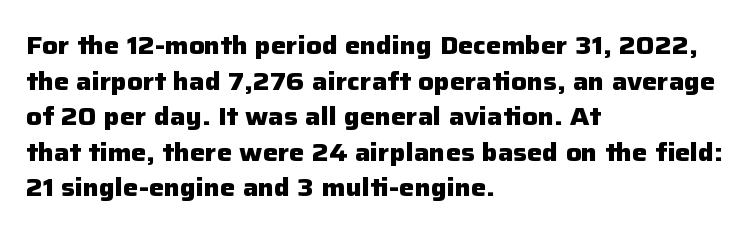
Its strokes are broad and dark, the hallmark of bold type. Short and long lines alike share a common starting point at left. Reading down the column, the eye jumps a familiar distance to each next line. Bare-footed words on every line.
